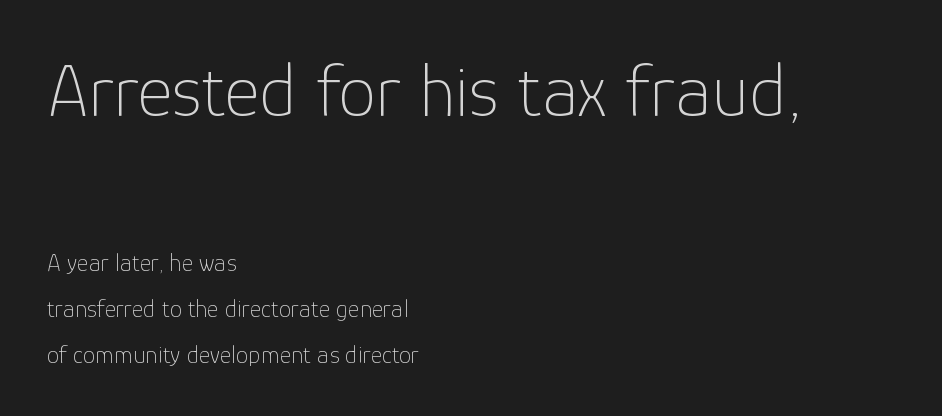
Q: Is the text bold? A: No.
Q: Is the text italic (slanted)? A: No, it is upright.
Q: Is the typeface a serif or a sans-serif typeface? A: Sans-serif.
Q: Is the text underlined? A: No.
Q: How is the paragraph aligned? A: Left-aligned.
Q: Is the spacing between letters normal or unusually wide? A: Normal.
Q: Which block of text is set in a larger size, the first (top) or the second (bottom)? A: The first (top) one.
Q: Width (condensed, normal, or wide)? A: Normal.
Q: Stroke contrast? A: Low.
Q: x-height? A: Medium.
Q: Monospaced? A: No.
